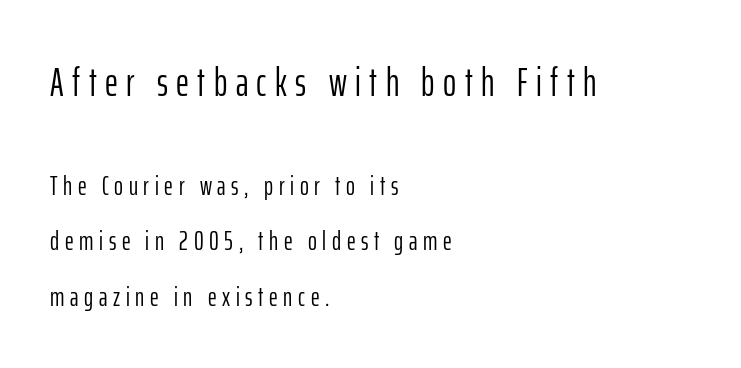
Q: Is the text bold? A: No.
Q: Is the text italic (slanted)? A: No, it is upright.
Q: Is the typeface a serif or a sans-serif typeface? A: Sans-serif.
Q: Is the text underlined? A: No.
Q: How is the paragraph aligned? A: Left-aligned.
Q: Is the spacing between letters normal or unusually wide? A: Unusually wide.
Q: Is the spacing between lines tight, normal or loose? A: Loose.
Q: Which block of text is set in a larger size, the first (top) or the second (bottom)? A: The first (top) one.
Q: Width (condensed, normal, or wide)? A: Condensed.
Q: Stroke contrast? A: Low.
Q: x-height? A: Medium.
Q: Monospaced? A: No.
